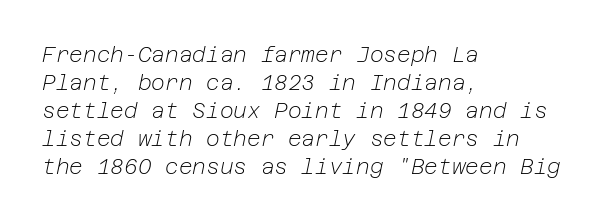
{"italic": "yes", "lean": "right", "slant_degrees": 12, "bold": "no", "underline": "no", "align": "left", "line_spacing": "normal", "line_spacing_ratio": 1.33, "letter_spacing": "normal", "letter_spacing_em": 0.0, "glyph_px": 21}
